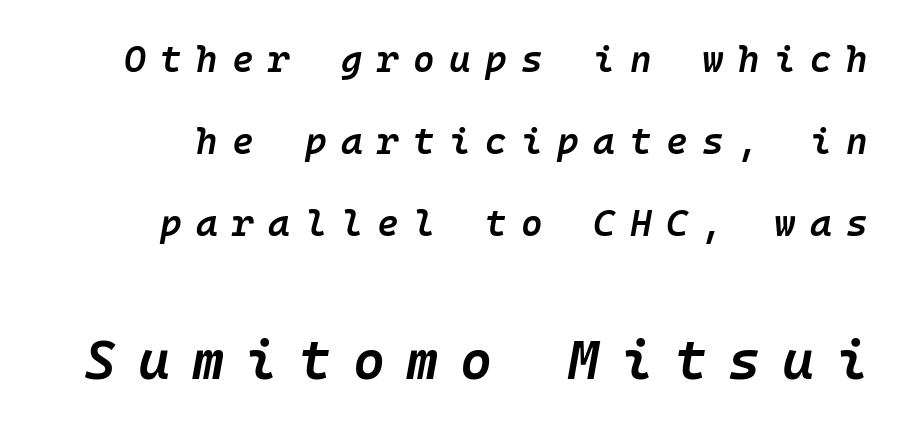
Size hierarchy here favors the trailing block over the leading one. Letters rest on an invisible, unmarked baseline. The lettering tilts uniformly, giving the passage an italic look. Strokes here are thickened, but only to semibold level. The tracking reads as deliberately expanded to a designer's eye. What's the leading like? Stretched, with rows far apart.
